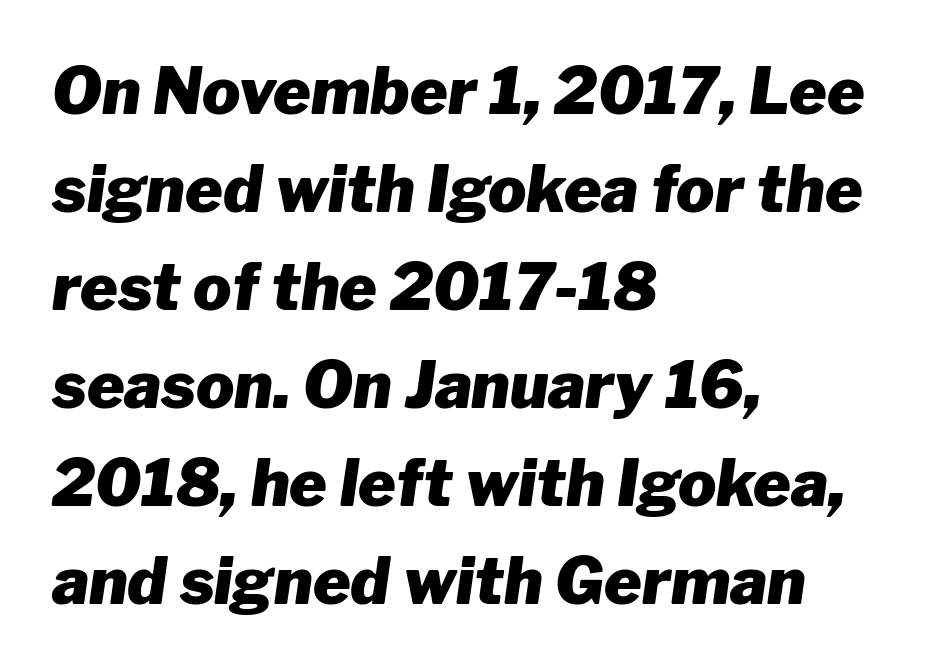
Anything drawn beneath the words? Only blank space. Proportional: the letters do not fall into vertical columns. The lines sit at an ordinary, default distance from one another. In terms of letterspacing, this is plain default setting.
